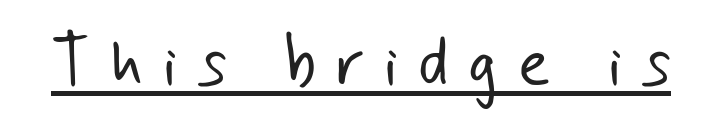
The image shows 68 px light sans-serif type; set unusually wide letter spacing (+0.28 em), underlined; low stroke contrast and a small x-height.
